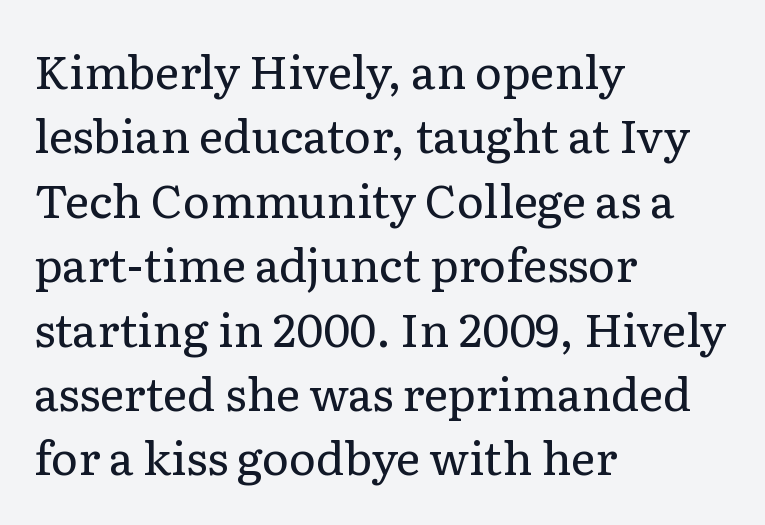
Weight: in the light-to-regular range. The vertical gap from one line to the next is medium. The glyphs in this specimen are seriffed. Does the lettering tilt? It doesn't — this is upright. The line texture is even and compact thanks to regular tracking.
